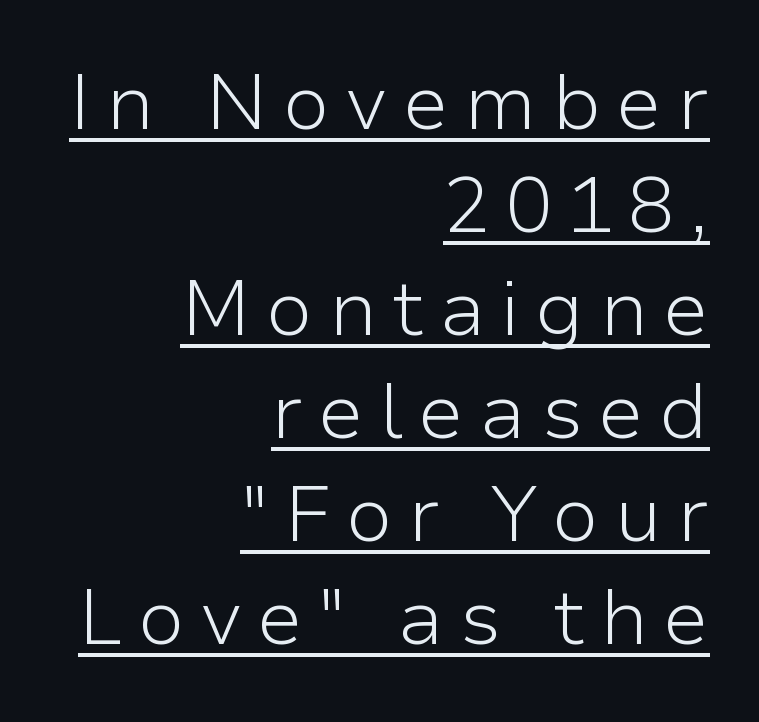
{"serif": "no", "italic": "no", "bold": "no", "weight": "light", "width": "normal", "stroke_contrast": "low", "x_height": "medium", "monospaced": "no", "underline": "yes", "align": "right", "line_spacing": "normal", "line_spacing_ratio": 1.32, "glyph_px": 78}
